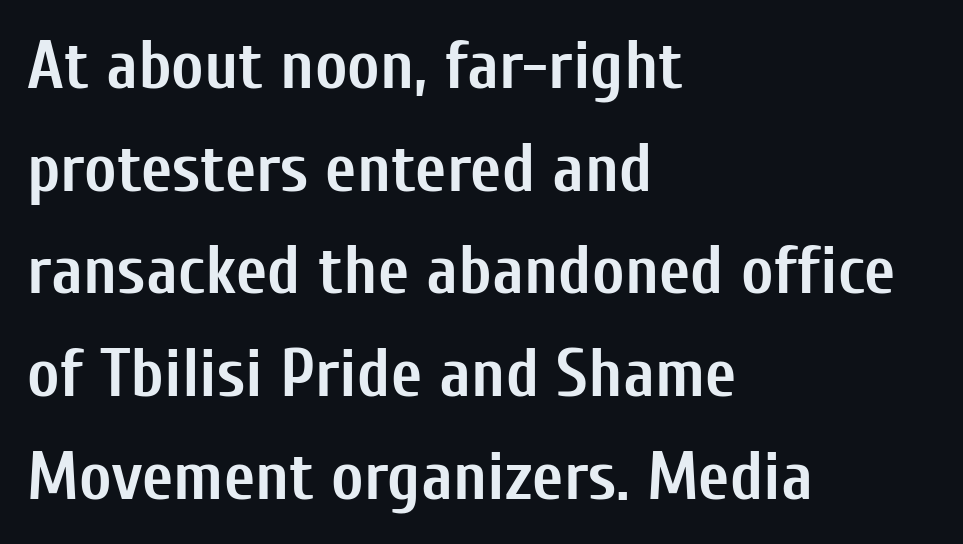
This rendering employs a face without finishing strokes, i.e., a sans-serif. Short note: letters normally spaced. A normal amount of white space separates one row of letters from the next. It's the straight-up-and-down kind of type.
